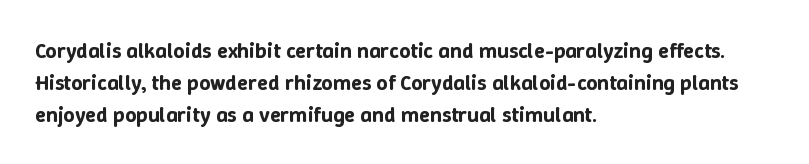
Q: Is the text italic (slanted)? A: No, it is upright.
Q: Is the text underlined? A: No.
Q: How is the paragraph aligned? A: Left-aligned.
Q: Is the spacing between letters normal or unusually wide? A: Normal.
Q: Is the spacing between lines tight, normal or loose? A: Normal.
